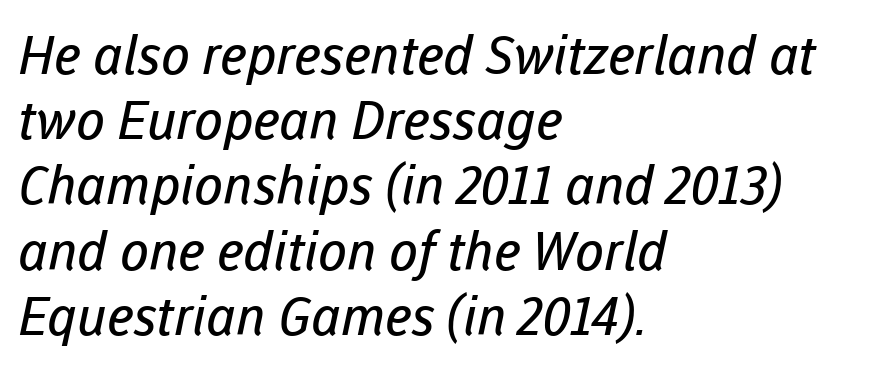
The image shows 53 px regular-weight sans-serif type; set left-aligned, line spacing 1.23x, normal letter spacing, not underlined; low stroke contrast and a medium x-height.
